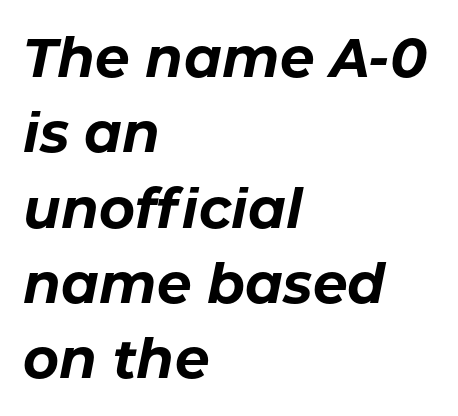
Notice how the passage keeps a crisp vertical edge on the left only. Is there much room between lines? A standard amount, neither cramped nor airy. Character widths vary here, with narrow letters taking less room than wide ones. Glyph-to-glyph distance matches everyday printed text. Rule under the text: the space is simply empty.
